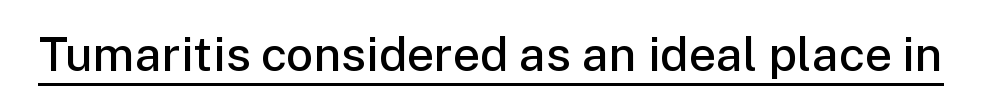
Each glyph is drawn with semibold strokes, heavier than normal yet not fully bold. A continuous stroke trails under the words, as in a hyperlink. Between one letter and the next there's only the usual sliver of space. Looks like regular typesetting: each glyph gets only the width it needs. This is the regular roman posture of the typeface. This is sans-serif lettering, the kind often seen on screens and signage.
